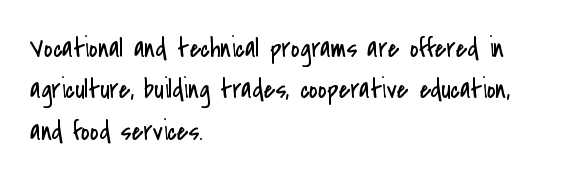
The image shows 27 px text type, upright; set left-aligned, normal line spacing (1.53x), normal letter spacing, not underlined.
